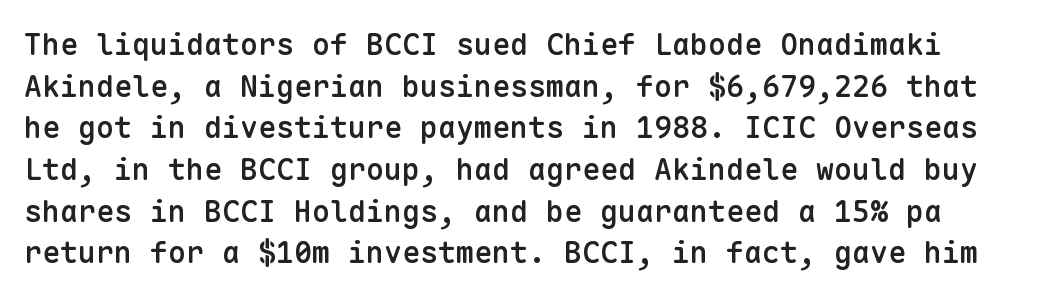
The image shows 30 px semibold sans-serif type, upright, monospaced; set normal line spacing (1.39x), normal letter spacing, not underlined; low stroke contrast and a medium x-height.
